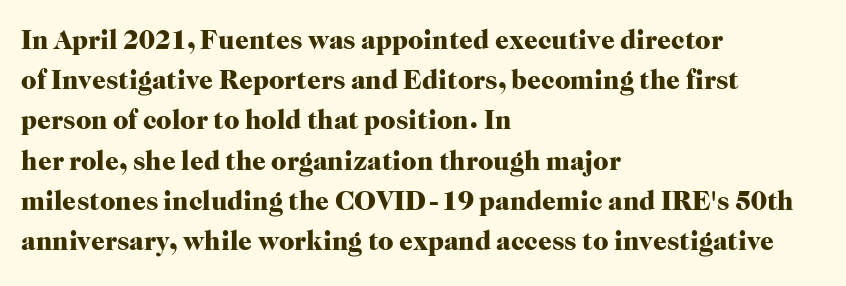
The image shows 27 px bold type, upright; set left-aligned, normal line spacing (1.49x), normal letter spacing, not underlined.
